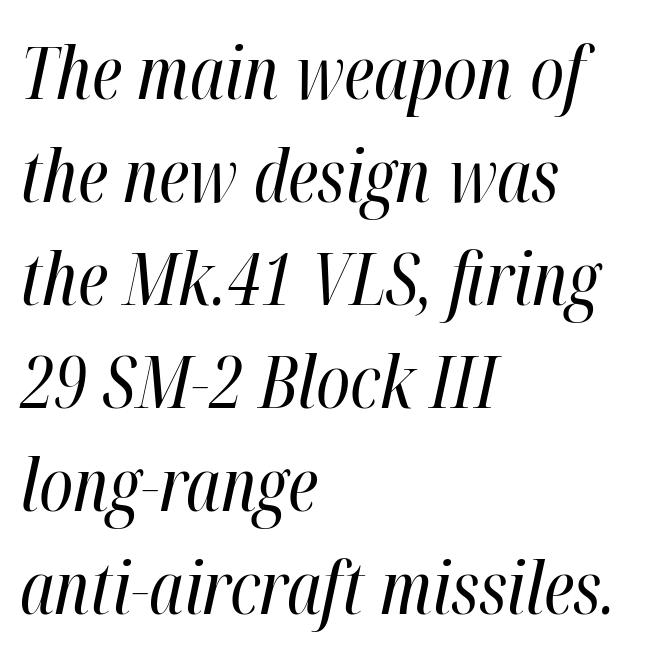
This is oblique type, the kind used for emphasis or titles. Short note: letters normally spaced. Each letter keeps its own natural width here, so spacing adapts to shape. Short and long lines alike share a common starting point at left. The strip under each line holds only bare page. Is the stroke heavy? The answer is a plain regular-or-lighter.
